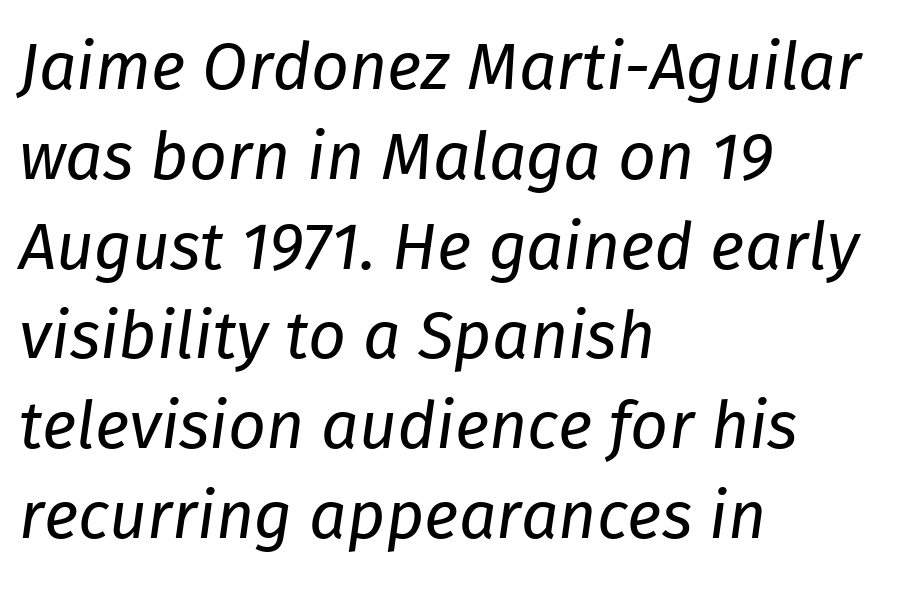
Reading down the column, the eye jumps a familiar distance to each next line. Would a proofreader flag this as italicized? Yes. Heft: none added — not bold. Visually the block forms a straight wall on the left and a jagged coastline on the right.
